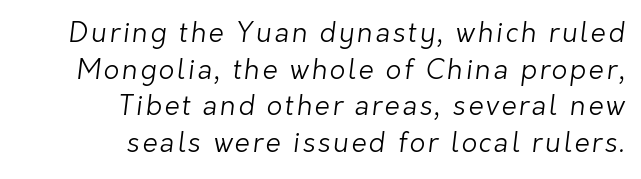
No word sits above an underline. The designer left line spacing at the default. Bold? No — there's no thickening of the strokes. The text block is weighted toward the right margin, trailing off unevenly leftward.
